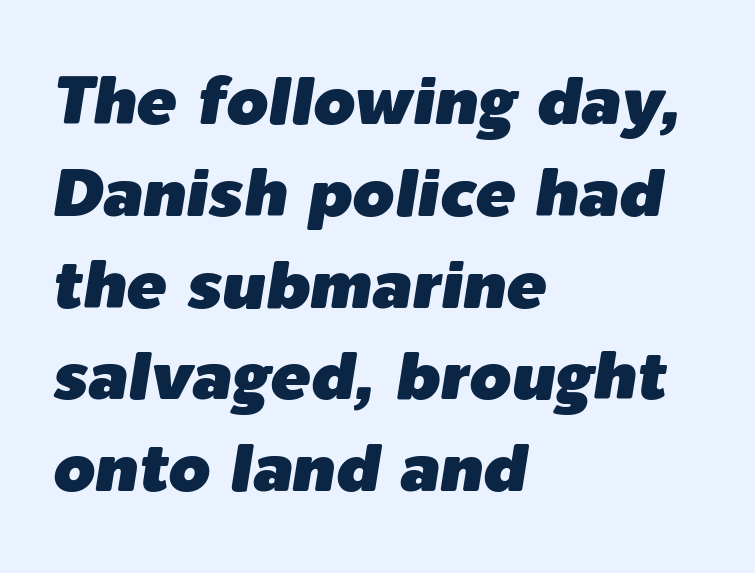
{"italic": "yes", "lean": "right", "slant_degrees": 9, "width": "normal", "stroke_contrast": "low", "x_height": "medium", "monospaced": "no", "underline": "no", "align": "left", "line_spacing": "normal", "line_spacing_ratio": 1.37, "letter_spacing": "normal", "letter_spacing_em": 0.0, "glyph_px": 67}
